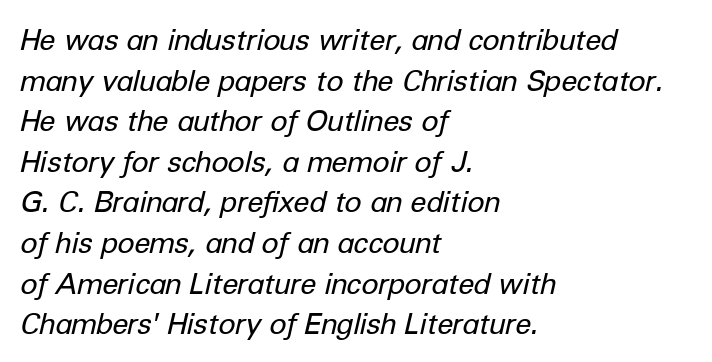
Q: Is the text bold? A: No.
Q: Is the text italic (slanted)? A: Yes, it leans right by about 12 degrees.
Q: Is the text underlined? A: No.
Q: How is the paragraph aligned? A: Left-aligned.
Q: Is the spacing between letters normal or unusually wide? A: Normal.
Q: Is the spacing between lines tight, normal or loose? A: Normal.
Q: Width (condensed, normal, or wide)? A: Normal.
Q: Stroke contrast? A: Low.
Q: x-height? A: Medium.
Q: Monospaced? A: No.
